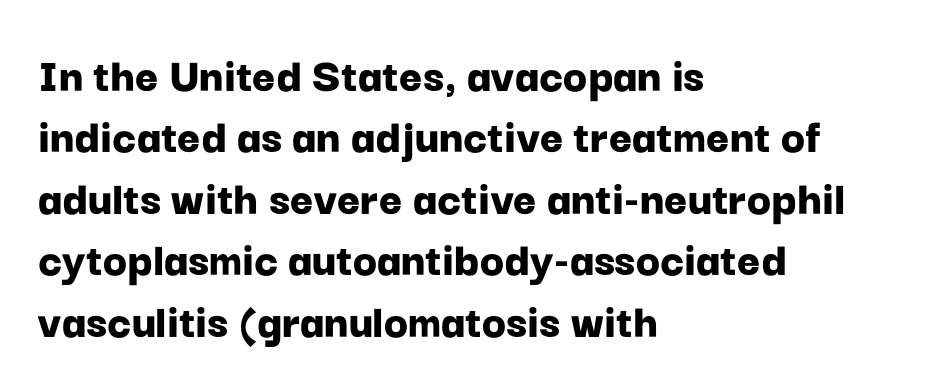
{"serif": "no", "italic": "no", "bold": "yes", "weight": "bold", "width": "normal", "stroke_contrast": "low", "x_height": "medium", "monospaced": "no", "underline": "no", "align": "left", "line_spacing_ratio": 1.23, "letter_spacing": "normal", "letter_spacing_em": 0.0, "glyph_px": 50}
